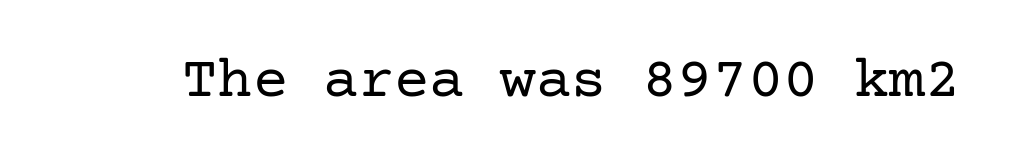
{"serif": "yes", "italic": "no", "bold": "no", "weight": "regular", "width": "normal", "stroke_contrast": "low", "x_height": "medium", "underline": "no", "letter_spacing": "normal", "letter_spacing_em": 0.0, "glyph_px": 59}
